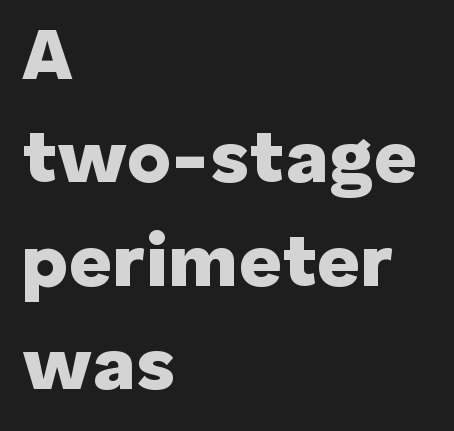
The type family on display is of the sans-serif kind. Note the varied advance widths — an 'i' is clearly narrower than an 'm'. These lines sit exactly where default settings would place them. Horizontally, the lines are justified to the leading edge only. The passage shown has conventional tracking throughout.
